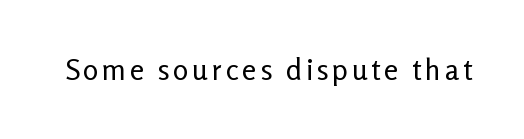
Descenders hang freely into open space. Note: no serifs on the glyphs. Think of a printed novel: that variable character pitch is what you see here. Weight class: somewhere from thin through regular.
